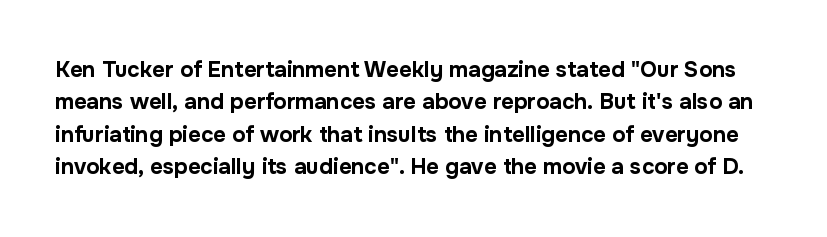
Q: Is the text bold? A: Yes.
Q: Is the text italic (slanted)? A: No, it is upright.
Q: Is the text underlined? A: No.
Q: Is the spacing between letters normal or unusually wide? A: Normal.
Q: Is the spacing between lines tight, normal or loose? A: Normal.
